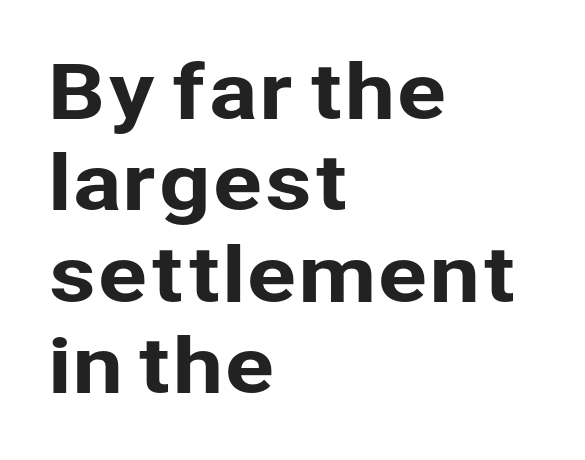
In terms of letterform style, serifs are entirely absent. Here the designer chose a conventional face with non-uniform glyph widths. Any mark beneath the type? The region is blank. It's the straight-up-and-down kind of type. Left-aligned paragraph, ragged on the right. The letterforms sit shoulder to shoulder at normal distance.
